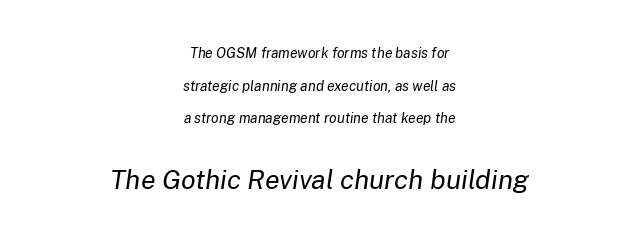
The image shows 27 px text type, italic (leaning right); set centered, loose line spacing (2.33x), normal letter spacing, not underlined; the second (bottom) block is 1.93x larger.
